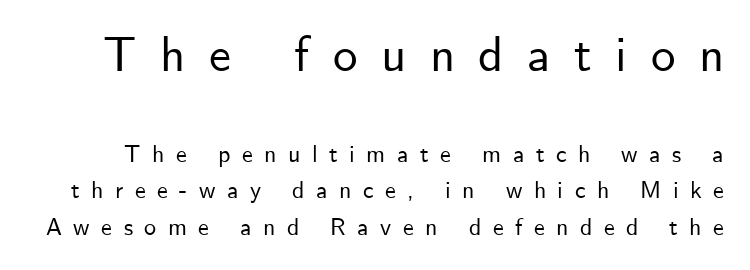
Q: Is the text italic (slanted)? A: No, it is upright.
Q: Is the typeface a serif or a sans-serif typeface? A: Sans-serif.
Q: Is the text underlined? A: No.
Q: Is the spacing between letters normal or unusually wide? A: Unusually wide.
Q: Is the spacing between lines tight, normal or loose? A: Normal.
Q: Which block of text is set in a larger size, the first (top) or the second (bottom)? A: The first (top) one.
Q: Width (condensed, normal, or wide)? A: Normal.
Q: Stroke contrast? A: Low.
Q: x-height? A: Small.
Q: Monospaced? A: No.
